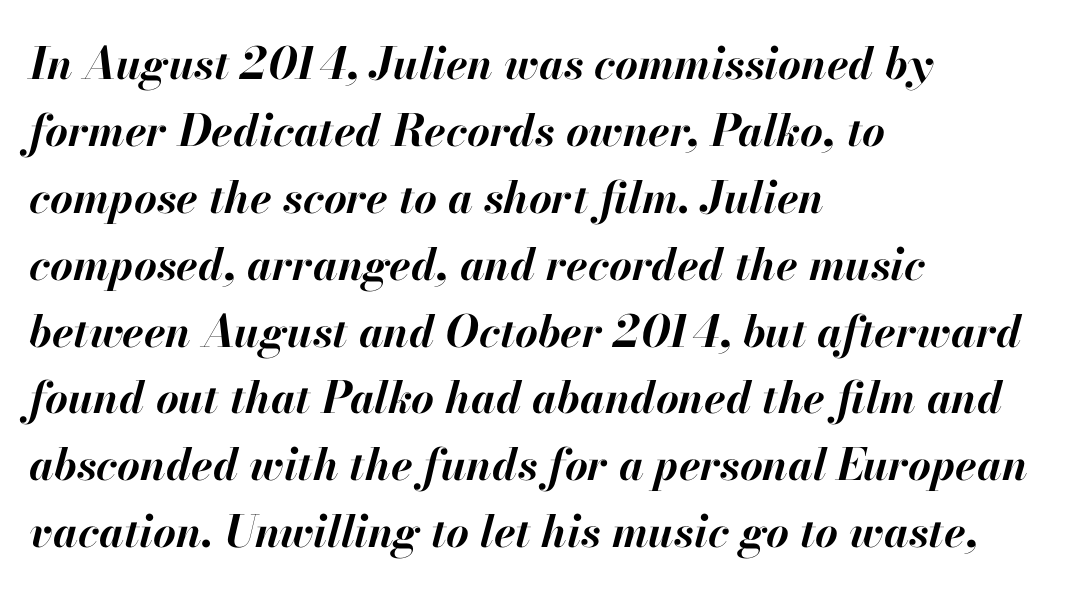
{"italic": "yes", "lean": "right", "slant_degrees": 13, "bold": "yes", "weight": "bold", "width": "normal", "stroke_contrast": "high", "x_height": "small", "monospaced": "no", "underline": "no", "align": "left", "line_spacing": "normal", "line_spacing_ratio": 1.52, "letter_spacing": "normal", "letter_spacing_em": 0.0, "glyph_px": 44}
